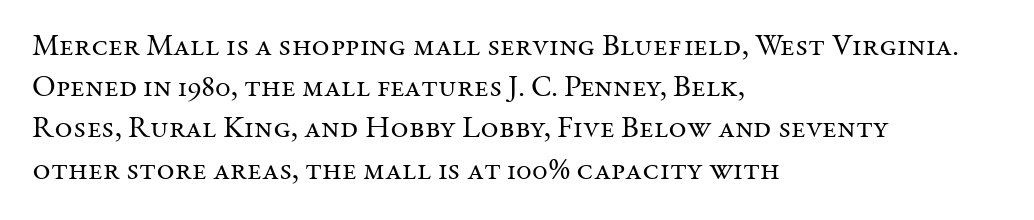
The image shows 31 px regular-weight serif type, upright; set left-aligned, normal line spacing (1.33x), normal letter spacing, not underlined; medium stroke contrast and a medium x-height.
